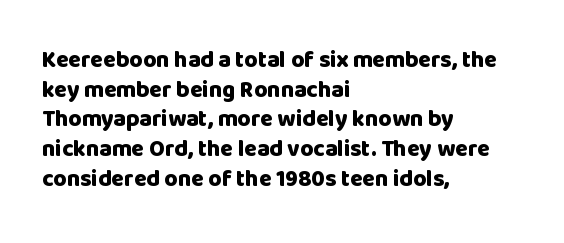
{"italic": "no", "bold": "yes", "underline": "no", "align": "left", "line_spacing": "normal", "line_spacing_ratio": 1.29, "letter_spacing": "normal", "letter_spacing_em": 0.0, "glyph_px": 23}
